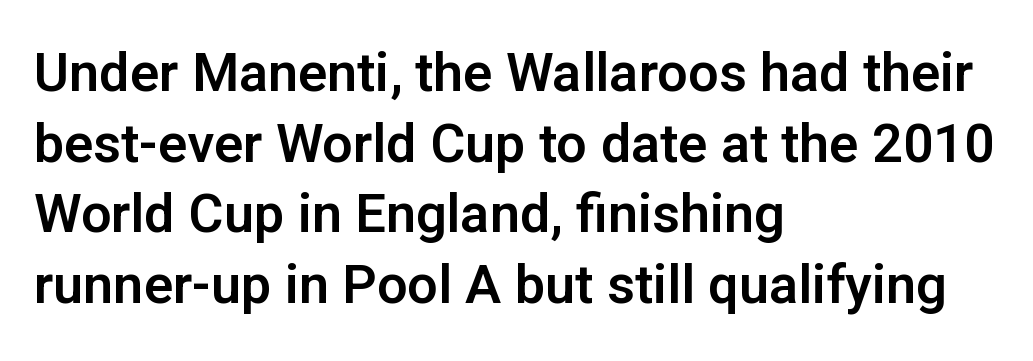
The image shows 54 px sans-serif type, upright; set left-aligned, normal line spacing (1.31x), normal letter spacing, not underlined; low stroke contrast and a medium x-height.
